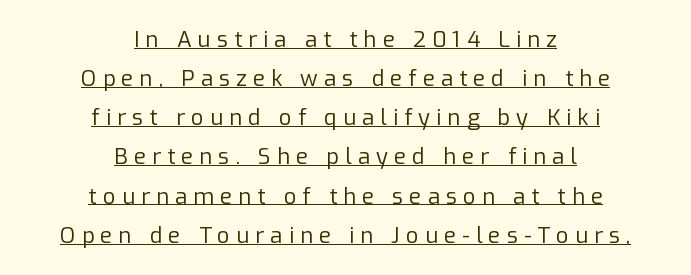
{"italic": "no", "bold": "no", "underline": "yes", "align": "center", "line_spacing_ratio": 1.78, "letter_spacing": "wide", "letter_spacing_em": 0.28, "glyph_px": 22}
